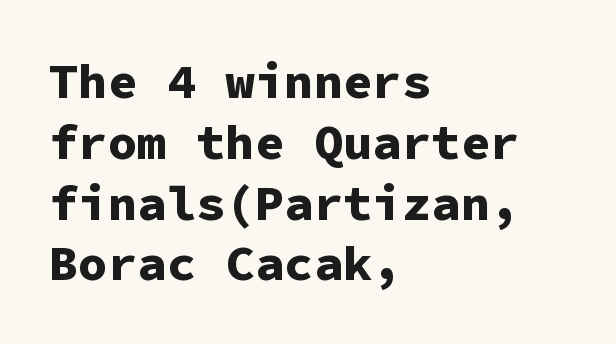
Q: Is the text bold? A: Yes.
Q: Is the text italic (slanted)? A: No, it is upright.
Q: Is the typeface a serif or a sans-serif typeface? A: Sans-serif.
Q: Is the text underlined? A: No.
Q: How is the paragraph aligned? A: Left-aligned.
Q: Is the spacing between letters normal or unusually wide? A: Normal.
Q: Width (condensed, normal, or wide)? A: Normal.
Q: Stroke contrast? A: Low.
Q: x-height? A: Medium.
Q: Monospaced? A: Yes.
